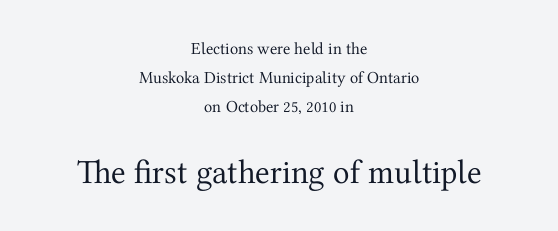
Nobody touched the tracking dial on this one. If you folded the block vertically in half, each line would mirror itself in length. Scale increases going downward across the two blocks. No heavy texture on the line: the type isn't bold. The passage shown is typed in a proportional face where columns would drift. A serif font was chosen for this passage.
